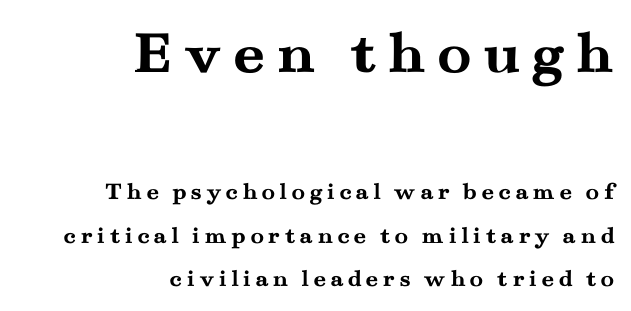
Q: Is the text bold? A: Yes.
Q: Is the text italic (slanted)? A: No, it is upright.
Q: Is the typeface a serif or a sans-serif typeface? A: Serif.
Q: Is the text underlined? A: No.
Q: How is the paragraph aligned? A: Right-aligned.
Q: Which block of text is set in a larger size, the first (top) or the second (bottom)? A: The first (top) one.
Q: Width (condensed, normal, or wide)? A: Wide.
Q: Stroke contrast? A: Medium.
Q: x-height? A: Small.
Q: Monospaced? A: No.
